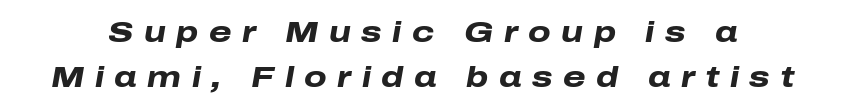
The lettering tilts uniformly, giving the passage an italic look. Underlining? Definitely not there. Vertically, the passage feels balanced, rows spaced as you'd expect. Every letter is thick-stroked: bold, no question. Here the glyphs are tracked loosely, breaking word shapes into spaced letters. Looks like regular typesetting: each glyph gets only the width it needs.
